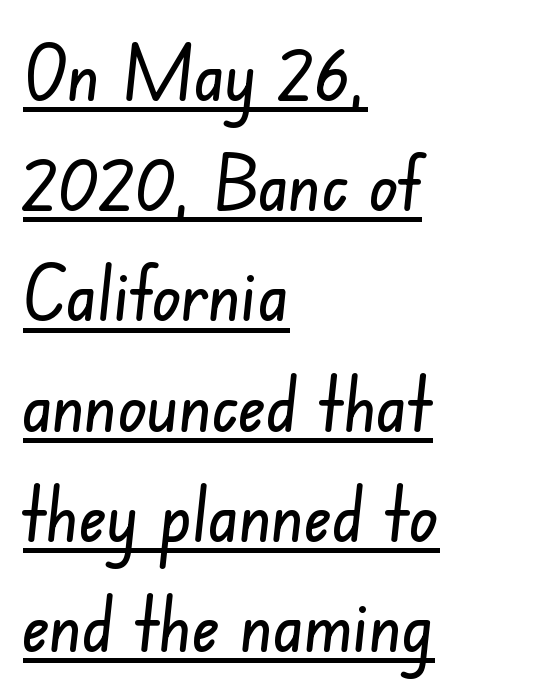
Reading down the column, the eye jumps a familiar distance to each next line. Here the designer chose a conventional face with non-uniform glyph widths. The horizontal fit of the characters is conventional and even. Notice how the passage keeps a crisp vertical edge on the left only. You can tell from the bare stems that sans-serif type was used. Has an underline been added? It has.
